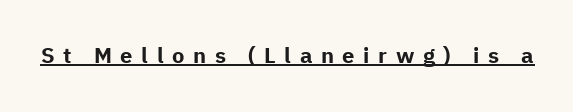
Q: Is the text bold? A: Yes.
Q: Is the text italic (slanted)? A: No, it is upright.
Q: Is the text underlined? A: Yes.
Q: Is the spacing between letters normal or unusually wide? A: Unusually wide.
